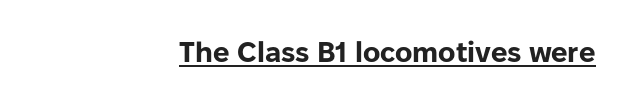
{"serif": "no", "italic": "no", "bold": "yes", "weight": "bold", "width": "normal", "stroke_contrast": "low", "x_height": "medium", "monospaced": "no", "underline": "yes", "align": "right", "letter_spacing": "normal", "letter_spacing_em": 0.0, "glyph_px": 29}
